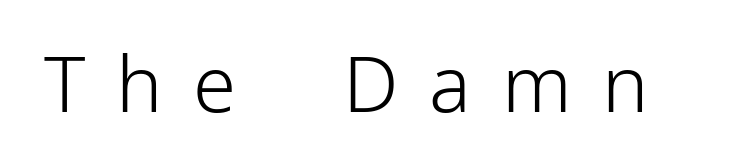
{"serif": "no", "italic": "no", "bold": "no", "weight": "light", "width": "normal", "stroke_contrast": "low", "x_height": "medium", "monospaced": "no", "underline": "no", "letter_spacing": "wide", "letter_spacing_em": 0.39, "glyph_px": 78}
